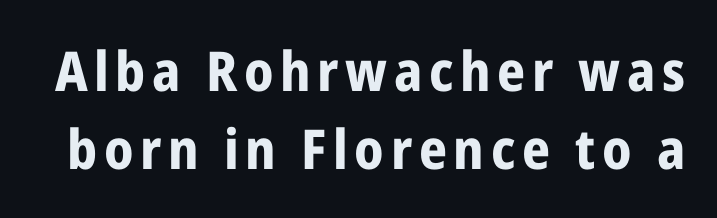
Q: Is the text bold? A: Yes.
Q: Is the text italic (slanted)? A: No, it is upright.
Q: Is the typeface a serif or a sans-serif typeface? A: Sans-serif.
Q: Is the text underlined? A: No.
Q: Is the spacing between lines tight, normal or loose? A: Normal.
Q: Width (condensed, normal, or wide)? A: Condensed.
Q: Stroke contrast? A: Low.
Q: x-height? A: Medium.
Q: Monospaced? A: No.
